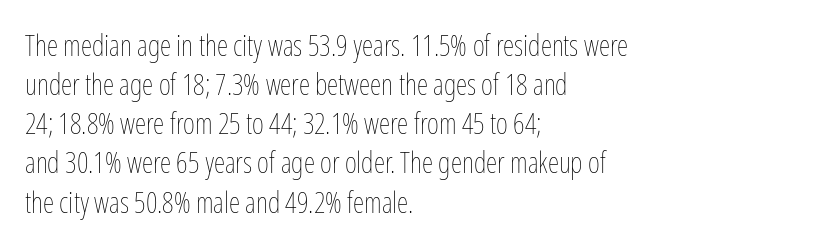
The image shows 29 px thin, condensed type, upright; set left-aligned, normal line spacing (1.35x), normal letter spacing, not underlined; low stroke contrast and a medium x-height.
